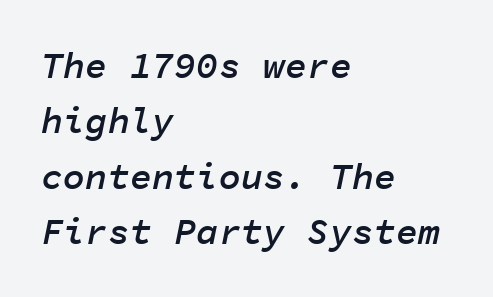
{"italic": "yes", "lean": "right", "slant_degrees": 11, "bold": "semi", "weight": "semibold", "width": "normal", "stroke_contrast": "low", "x_height": "medium", "monospaced": "yes", "underline": "no", "align": "left", "line_spacing": "normal", "line_spacing_ratio": 1.5, "letter_spacing": "normal", "letter_spacing_em": 0.0, "glyph_px": 37}
